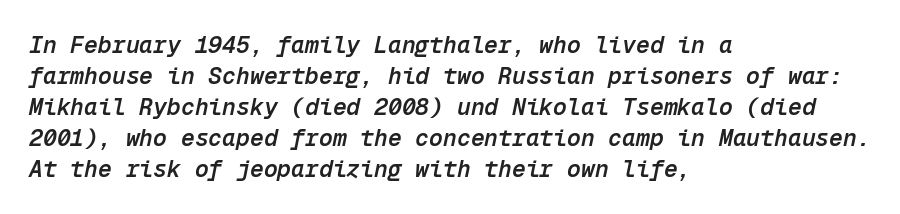
Q: Is the text bold? A: Semi-bold.
Q: Is the text italic (slanted)? A: Yes, it leans right by about 12 degrees.
Q: Is the text underlined? A: No.
Q: How is the paragraph aligned? A: Left-aligned.
Q: Is the spacing between letters normal or unusually wide? A: Normal.
Q: Is the spacing between lines tight, normal or loose? A: Normal.
